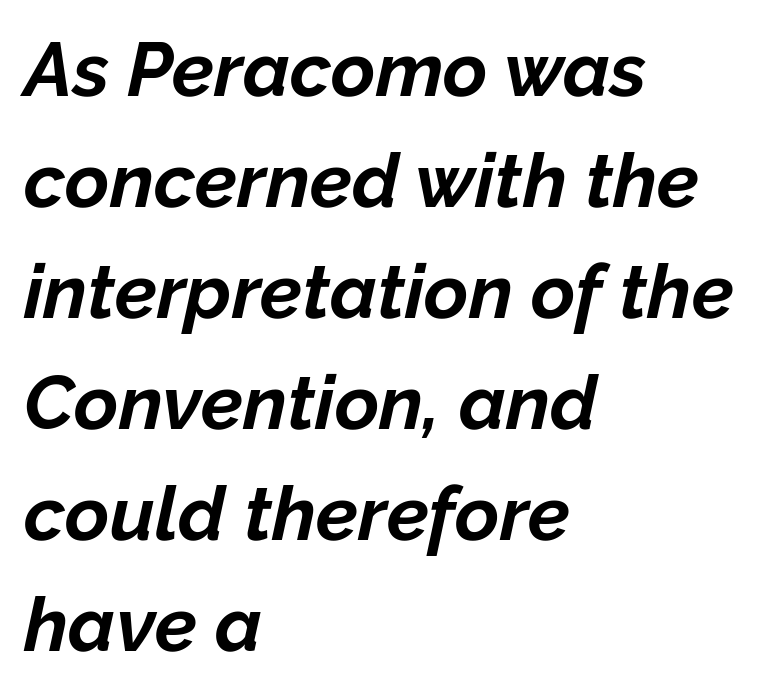
Q: Is the text bold? A: Yes.
Q: Is the text italic (slanted)? A: Yes, it leans right by about 12 degrees.
Q: Is the text underlined? A: No.
Q: How is the paragraph aligned? A: Left-aligned.
Q: Is the spacing between letters normal or unusually wide? A: Normal.
Q: Is the spacing between lines tight, normal or loose? A: Normal.
Q: Width (condensed, normal, or wide)? A: Normal.
Q: Stroke contrast? A: Low.
Q: x-height? A: Medium.
Q: Monospaced? A: No.
